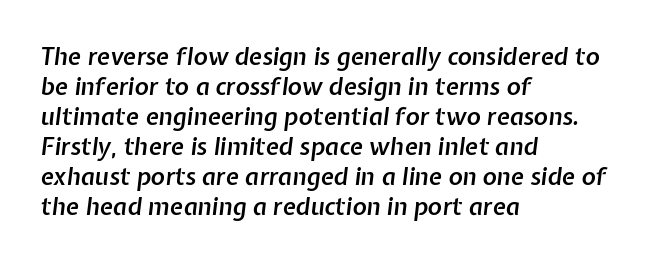
{"italic": "yes", "lean": "right", "slant_degrees": 7, "bold": "semi", "underline": "no", "align": "left", "line_spacing": "normal", "line_spacing_ratio": 1.25, "letter_spacing": "normal", "letter_spacing_em": 0.0, "glyph_px": 24}
